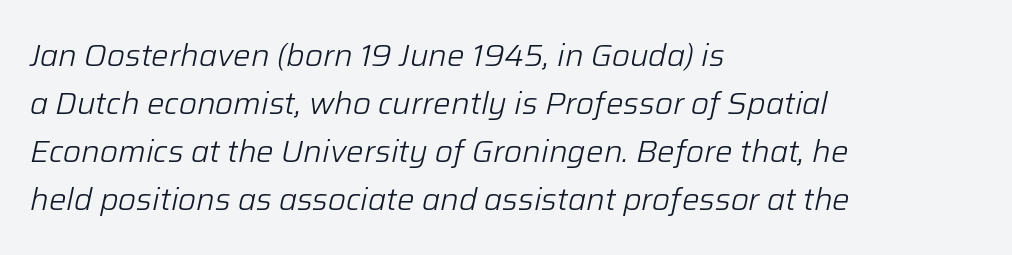
The image shows 31 px light type, italic (leaning right); set left-aligned, normal line spacing (1.55x), normal letter spacing, not underlined; low stroke contrast and a medium x-height.
